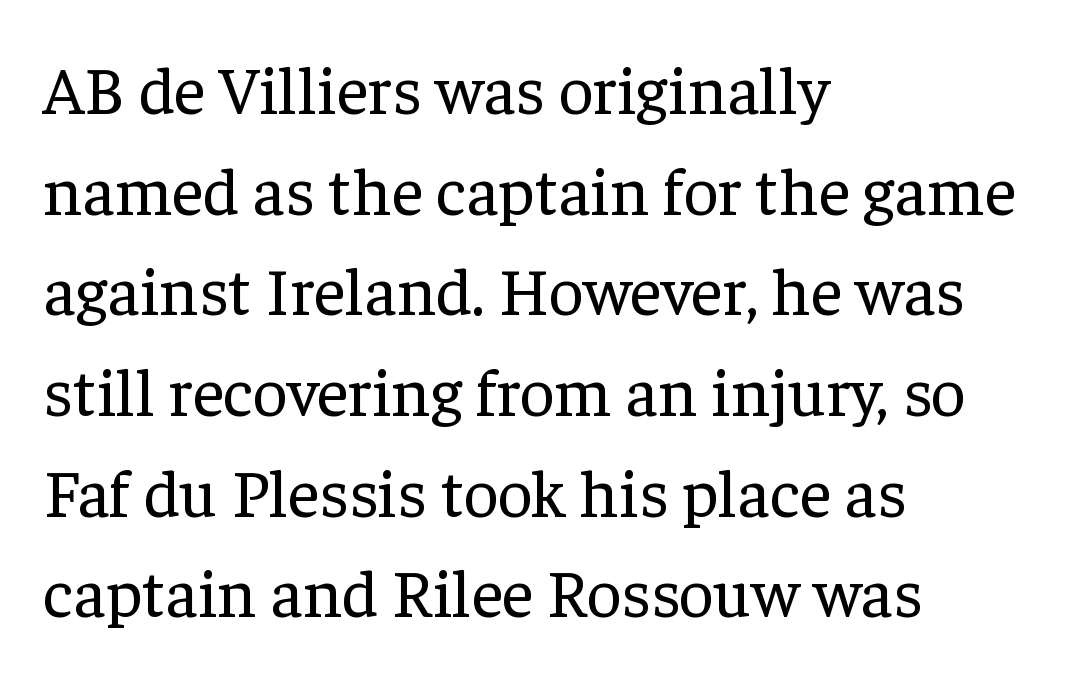
A typesetter would mark this as roman, not italic. The face used here is proportionally spaced, like ordinary book or web type. The specimen omits any rule beneath the text block's lines. Typographically, this falls in the serif category. Where is the straight margin? On the left.
